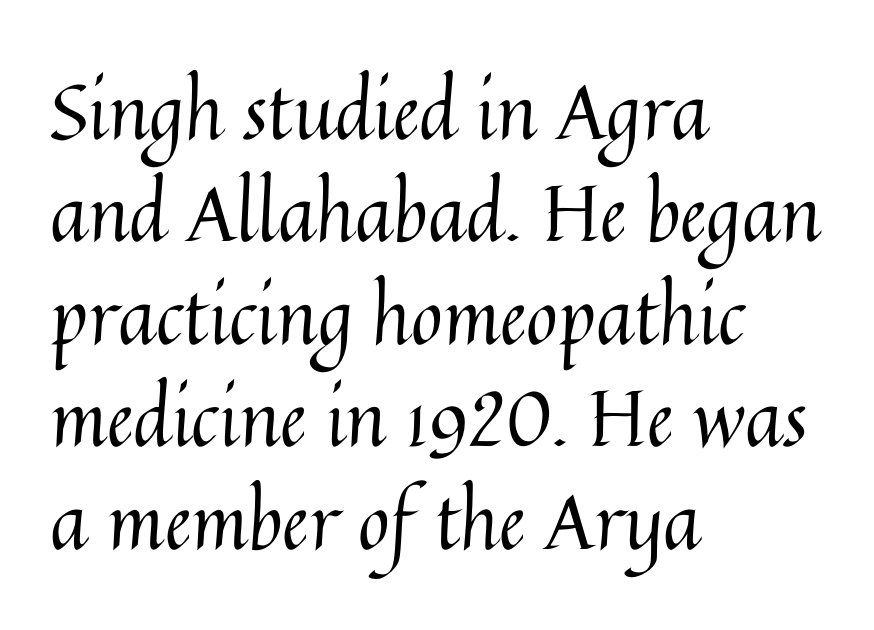
{"bold": "no", "weight": "regular", "width": "normal", "stroke_contrast": "medium", "x_height": "medium", "monospaced": "no", "underline": "no", "align": "left", "line_spacing": "normal", "line_spacing_ratio": 1.33, "letter_spacing": "normal", "letter_spacing_em": 0.0, "glyph_px": 77}
